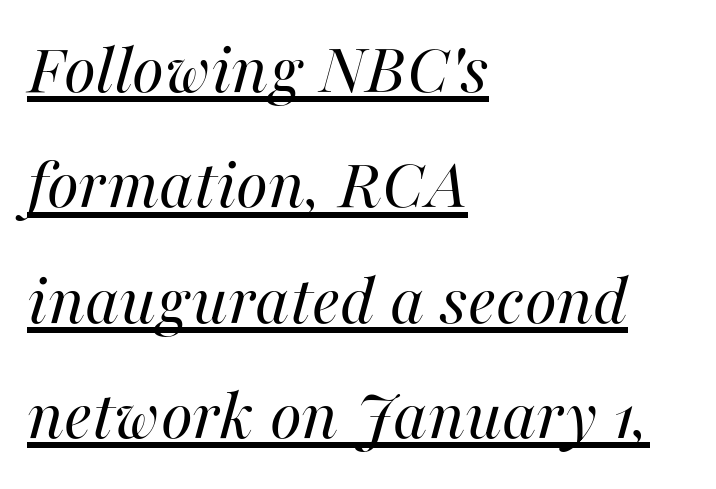
The image shows 73 px regular-weight type, italic (leaning right); set left-aligned, normal line spacing (1.58x), normal letter spacing, underlined; high stroke contrast and a medium x-height.
